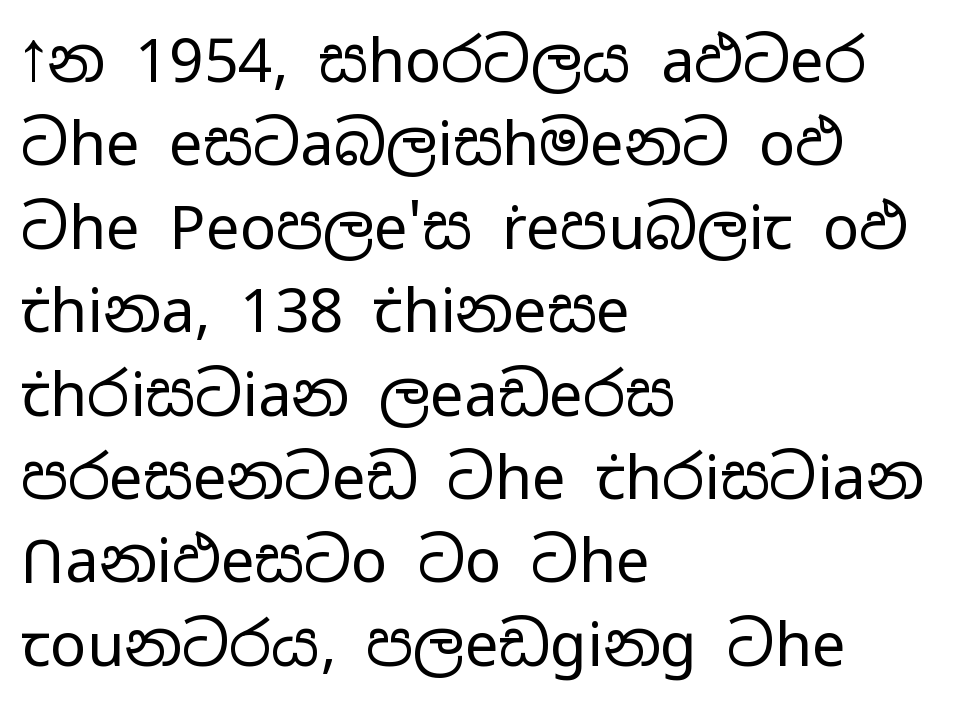
{"serif": "no", "italic": "no", "bold": "no", "weight": "regular", "width": "wide", "stroke_contrast": "low", "x_height": "medium", "monospaced": "no", "underline": "no", "align": "left", "line_spacing": "normal", "line_spacing_ratio": 1.39, "letter_spacing": "normal", "letter_spacing_em": 0.0, "glyph_px": 60}
